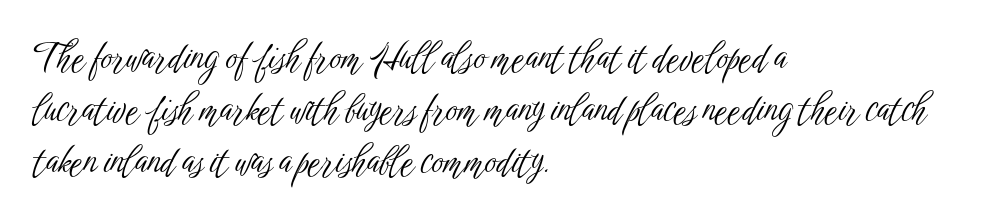
This is not heavy type; no bold has been used. Notice how descenders clear the ascenders below comfortably — that's standard leading. These lines are composed in type without serifs. Does extra space separate the letters? No, they use regular spacing.
